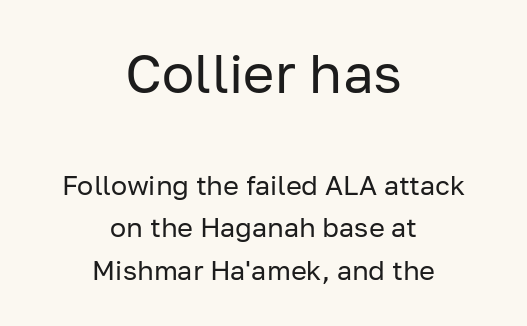
{"serif": "no", "italic": "no", "bold": "no", "weight": "regular", "width": "normal", "stroke_contrast": "low", "x_height": "medium", "monospaced": "no", "underline": "no", "align": "center", "line_spacing": "normal", "line_spacing_ratio": 1.57, "letter_spacing": "normal", "letter_spacing_em": 0.0, "larger_block": "first", "size_ratio": 2.0, "glyph_px": 54}
